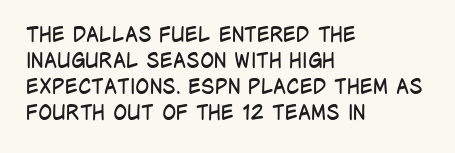
Q: Is the text bold? A: No.
Q: Is the text italic (slanted)? A: No, it is upright.
Q: Is the text underlined? A: No.
Q: How is the paragraph aligned? A: Left-aligned.
Q: Is the spacing between letters normal or unusually wide? A: Normal.
